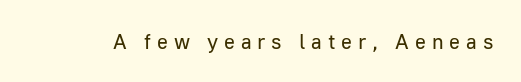
Q: Is the text bold? A: No.
Q: Is the text italic (slanted)? A: No, it is upright.
Q: Is the text underlined? A: No.
Q: Is the spacing between letters normal or unusually wide? A: Unusually wide.
